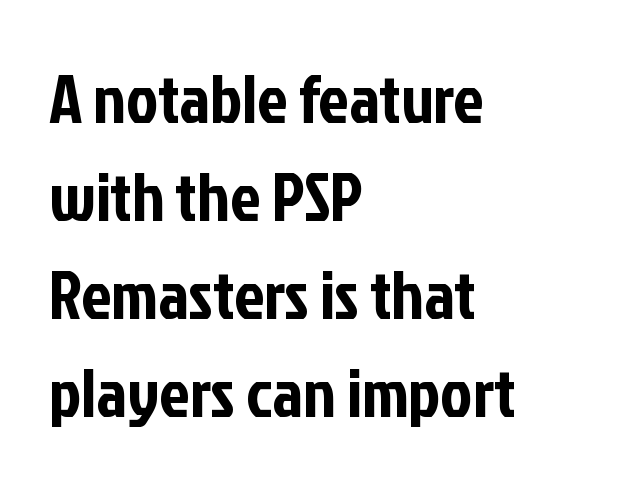
The image shows 68 px condensed sans-serif type, upright; set left-aligned, normal line spacing (1.44x), normal letter spacing, not underlined; low stroke contrast and a medium x-height.
